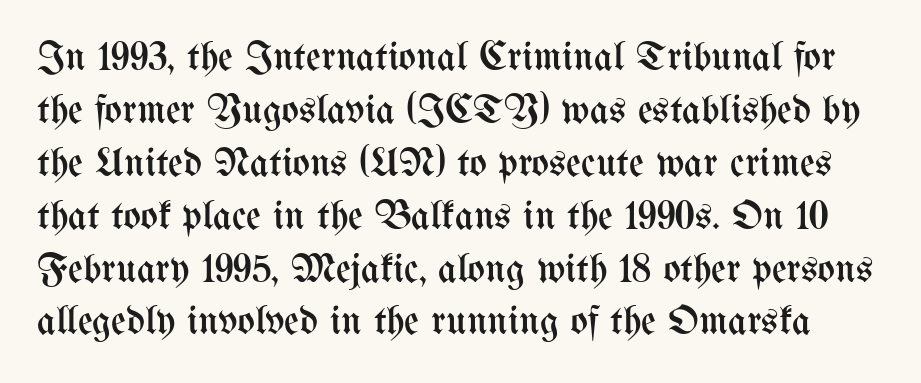
{"italic": "no", "bold": "no", "weight": "regular", "width": "condensed", "stroke_contrast": "medium", "x_height": "medium", "monospaced": "no", "underline": "no", "line_spacing": "normal", "line_spacing_ratio": 1.29, "letter_spacing": "normal", "letter_spacing_em": 0.0, "glyph_px": 41}
